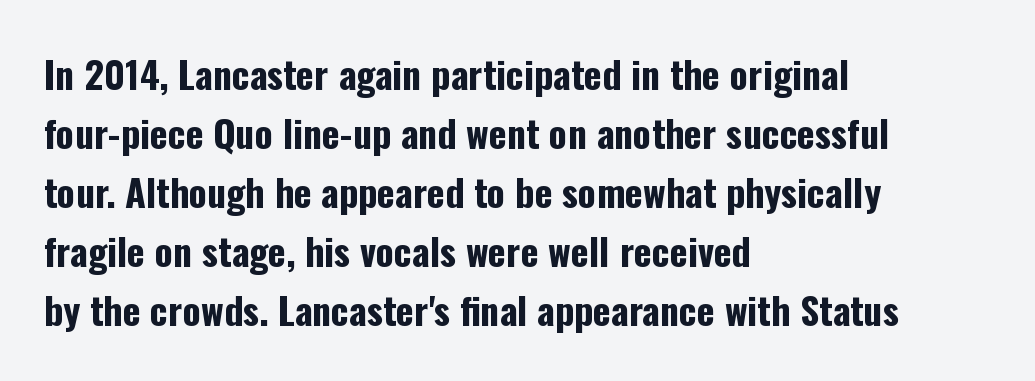
Q: Is the text bold? A: Yes.
Q: Is the text italic (slanted)? A: No, it is upright.
Q: Is the typeface a serif or a sans-serif typeface? A: Sans-serif.
Q: Is the text underlined? A: No.
Q: How is the paragraph aligned? A: Left-aligned.
Q: Is the spacing between letters normal or unusually wide? A: Normal.
Q: Is the spacing between lines tight, normal or loose? A: Normal.
Q: Width (condensed, normal, or wide)? A: Condensed.
Q: Stroke contrast? A: Low.
Q: x-height? A: Medium.
Q: Monospaced? A: No.
